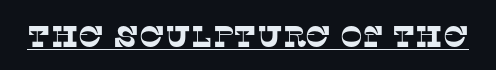
Unlike a clean sans, this face finishes its strokes with serifs. The rendering uses the underline text-decoration. Words appear dense and cohesive because spacing is normal. Proportional: the letters do not fall into vertical columns.
